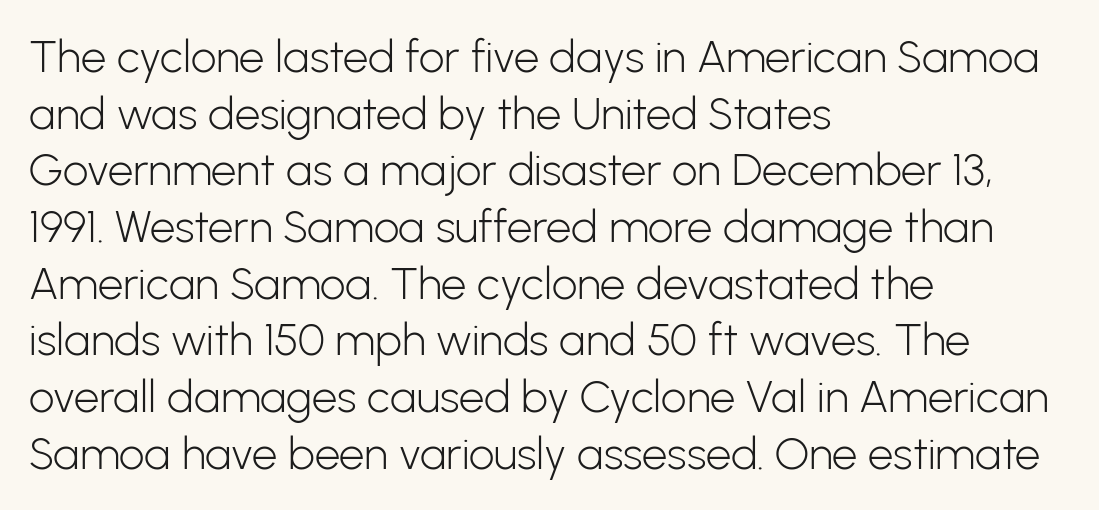
Q: Is the text bold? A: No.
Q: Is the text italic (slanted)? A: No, it is upright.
Q: Is the typeface a serif or a sans-serif typeface? A: Sans-serif.
Q: Is the text underlined? A: No.
Q: How is the paragraph aligned? A: Left-aligned.
Q: Is the spacing between letters normal or unusually wide? A: Normal.
Q: Is the spacing between lines tight, normal or loose? A: Normal.
Q: Width (condensed, normal, or wide)? A: Normal.
Q: Stroke contrast? A: Low.
Q: x-height? A: Medium.
Q: Monospaced? A: No.
